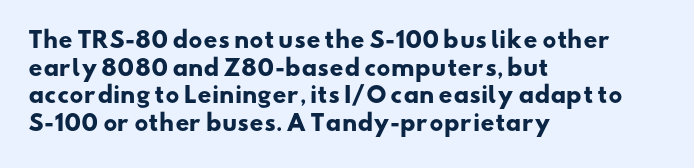
The image shows 22 px bold type; set left-aligned, normal line spacing (1.26x), normal letter spacing, not underlined.
